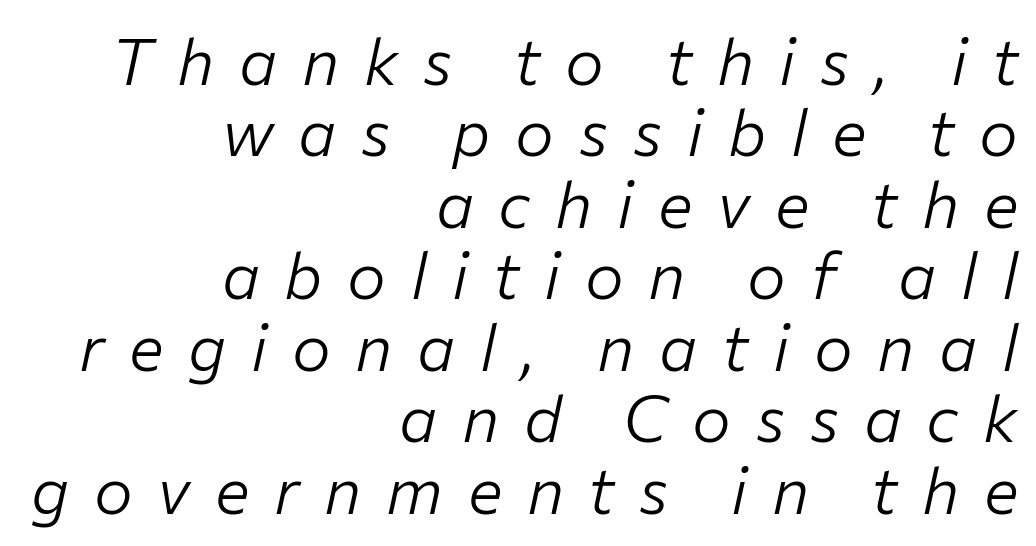
{"italic": "yes", "lean": "right", "slant_degrees": 12, "bold": "no", "weight": "light", "width": "normal", "stroke_contrast": "low", "x_height": "medium", "monospaced": "no", "underline": "no", "align": "right", "line_spacing": "tight", "line_spacing_ratio": 1.1, "letter_spacing": "wide", "letter_spacing_em": 0.38, "glyph_px": 65}
